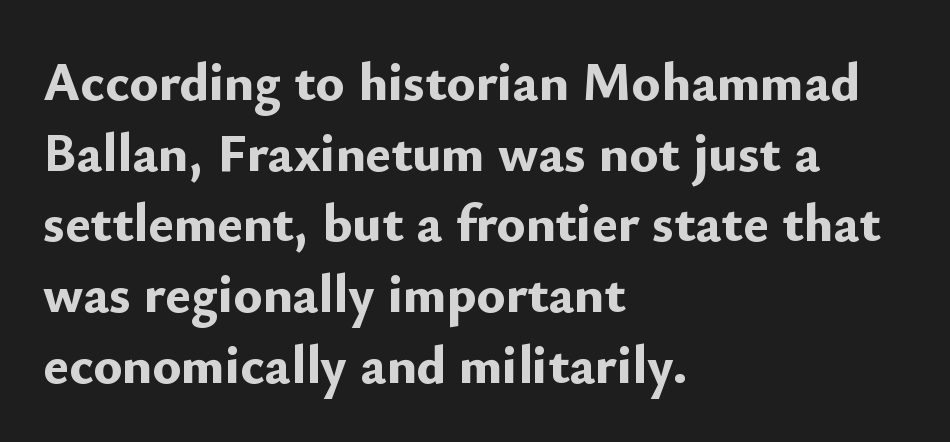
{"serif": "no", "italic": "no", "bold": "yes", "weight": "bold", "width": "normal", "stroke_contrast": "low", "x_height": "small", "monospaced": "no", "underline": "no", "align": "left", "line_spacing": "normal", "line_spacing_ratio": 1.31, "letter_spacing": "normal", "letter_spacing_em": 0.0, "glyph_px": 54}
